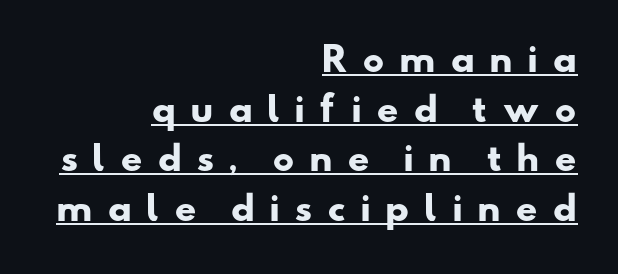
The image shows 34 px heavy, wide sans-serif type; set right-aligned, normal line spacing (1.46x), unusually wide letter spacing (+0.41 em), underlined; low stroke contrast and a small x-height.
